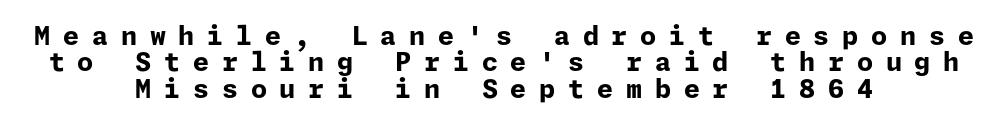
Compared with an ordinary text face, these strokes are far heavier — a full bold. This block would grow much taller if given ordinary leading; it's compressed now. Caption: expanded tracking, letters set apart. These lines are centered, leaving both edges ragged.
